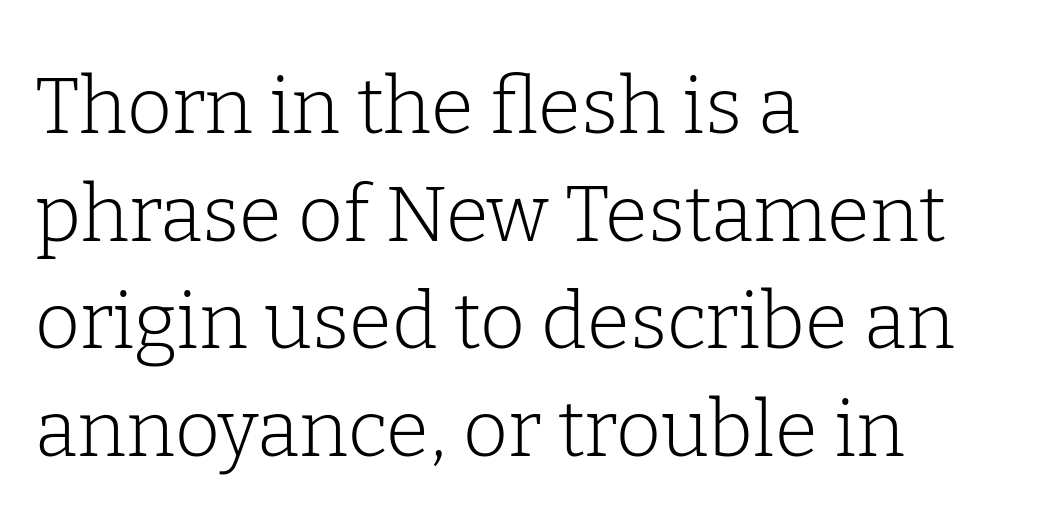
Italic: no, the glyphs are upright roman. Examine the stroke ends and you'll spot serifs. The letters advance in unequal steps, a hallmark of proportional type. The passage shown stacks its lines at a standard gap.
